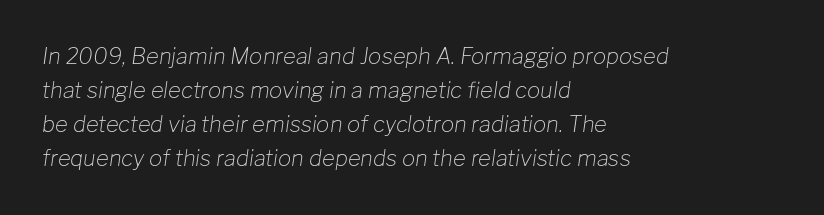
Q: Is the text bold? A: No.
Q: Is the text italic (slanted)? A: Yes, it leans right by about 8 degrees.
Q: Is the text underlined? A: No.
Q: How is the paragraph aligned? A: Left-aligned.
Q: Is the spacing between letters normal or unusually wide? A: Normal.
Q: Is the spacing between lines tight, normal or loose? A: Normal.
